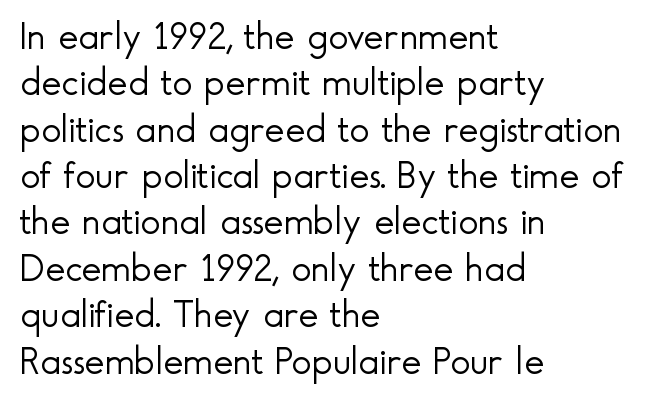
The image shows 38 px light sans-serif type, upright; set left-aligned, line spacing 1.22x, normal letter spacing, not underlined; a small x-height.
